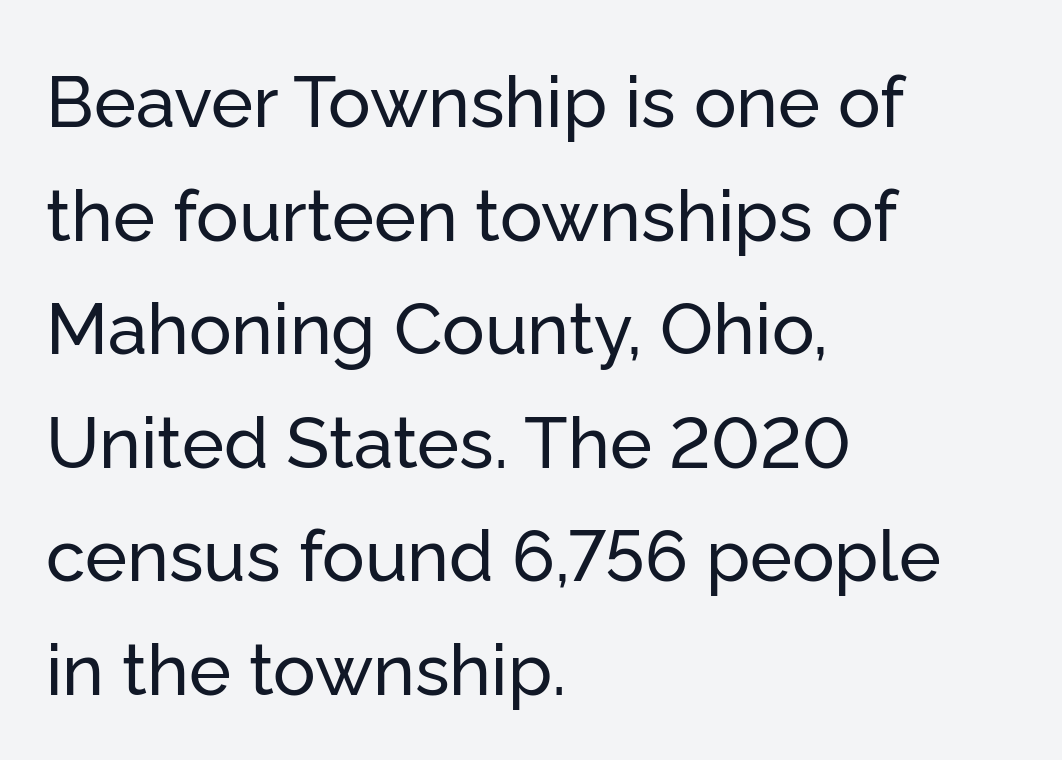
Q: Is the text italic (slanted)? A: No, it is upright.
Q: Is the typeface a serif or a sans-serif typeface? A: Sans-serif.
Q: Is the text underlined? A: No.
Q: How is the paragraph aligned? A: Left-aligned.
Q: Is the spacing between letters normal or unusually wide? A: Normal.
Q: Is the spacing between lines tight, normal or loose? A: Normal.
Q: Width (condensed, normal, or wide)? A: Normal.
Q: Stroke contrast? A: Low.
Q: x-height? A: Medium.
Q: Monospaced? A: No.
